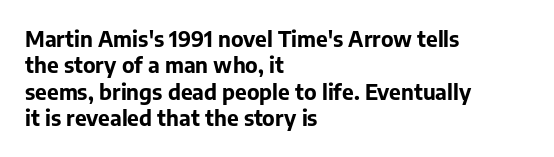
The image shows 21 px bold type, upright; set left-aligned, normal line spacing (1.26x), normal letter spacing, not underlined.
